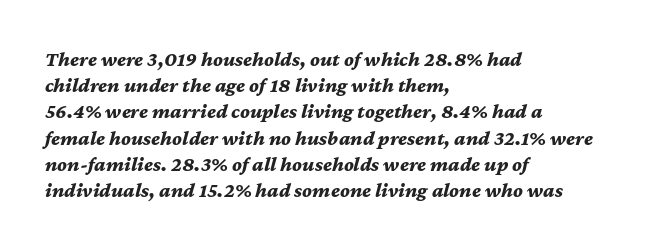
Q: Is the text bold? A: Yes.
Q: Is the text italic (slanted)? A: Yes, it leans right by about 12 degrees.
Q: Is the text underlined? A: No.
Q: How is the paragraph aligned? A: Left-aligned.
Q: Is the spacing between letters normal or unusually wide? A: Normal.
Q: Is the spacing between lines tight, normal or loose? A: Normal.
